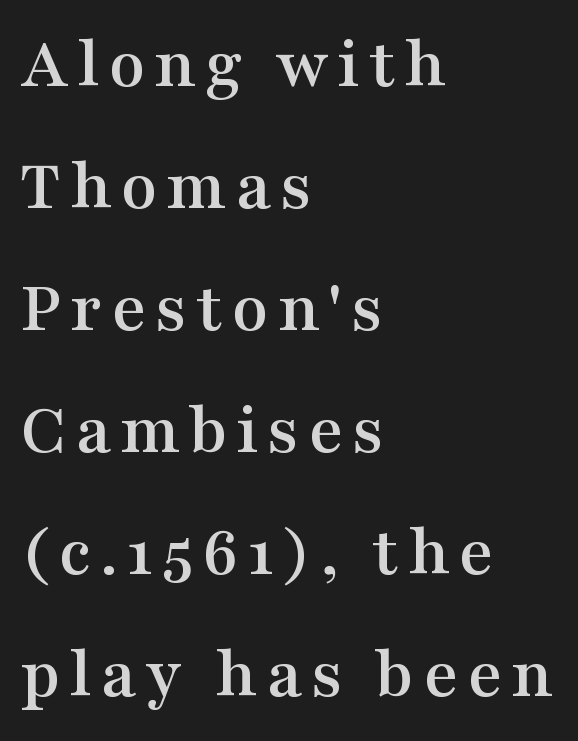
Q: Is the text italic (slanted)? A: No, it is upright.
Q: Is the typeface a serif or a sans-serif typeface? A: Serif.
Q: Is the text underlined? A: No.
Q: How is the paragraph aligned? A: Left-aligned.
Q: Is the spacing between lines tight, normal or loose? A: Normal.
Q: Width (condensed, normal, or wide)? A: Wide.
Q: Stroke contrast? A: Medium.
Q: x-height? A: Medium.
Q: Monospaced? A: No.
